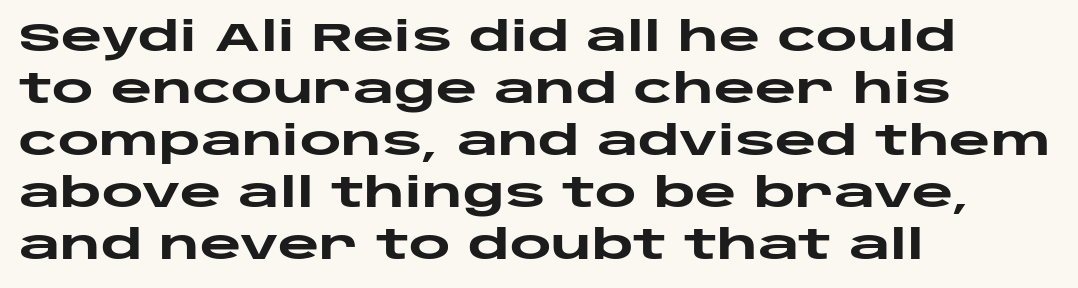
The image shows 40 px heavy, wide sans-serif type, upright; set left-aligned, normal line spacing (1.3x), normal letter spacing, not underlined; low stroke contrast and a large x-height.
